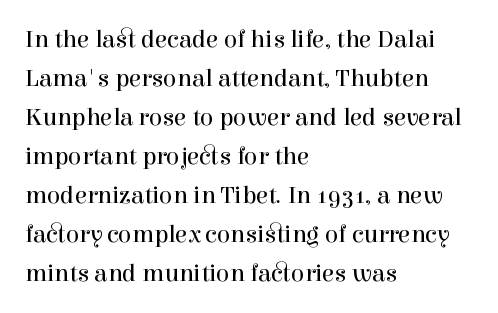
The space between consecutive lines is moderate. In terms of letterspacing, this is plain default setting. This rendering features lettering with no underline. Is the stroke heavy? The answer is a plain regular-or-lighter.
